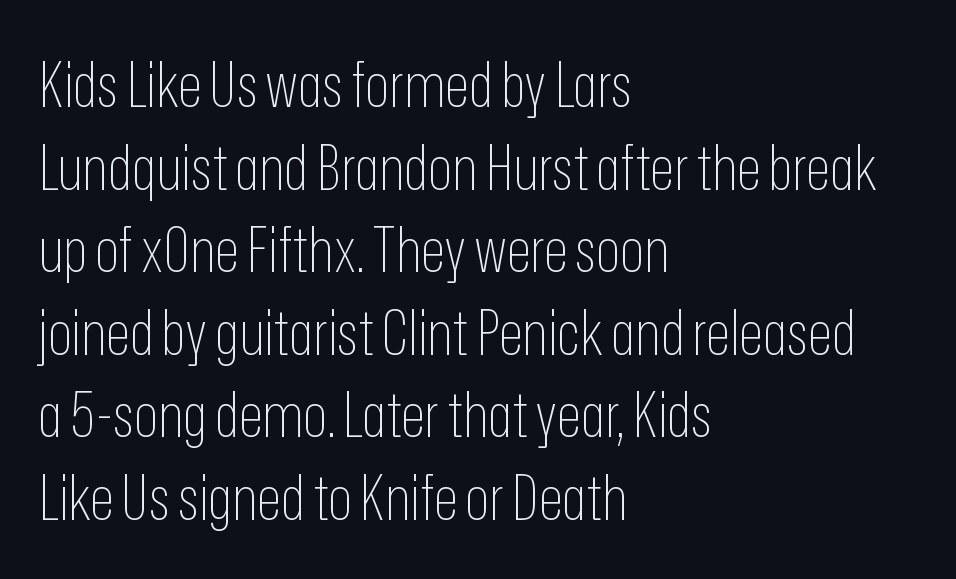
The image shows 63 px thin, condensed sans-serif type, upright; set left-aligned, normal line spacing (1.31x), normal letter spacing, not underlined; low stroke contrast and a medium x-height.
